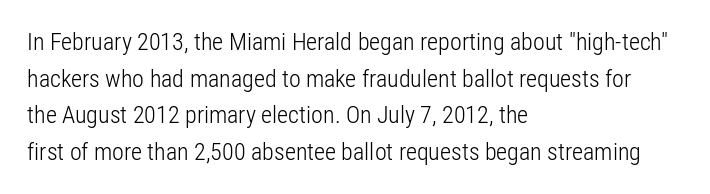
Q: Is the text bold? A: No.
Q: Is the text italic (slanted)? A: No, it is upright.
Q: Is the text underlined? A: No.
Q: How is the paragraph aligned? A: Left-aligned.
Q: Is the spacing between letters normal or unusually wide? A: Normal.
Q: Is the spacing between lines tight, normal or loose? A: Normal.
